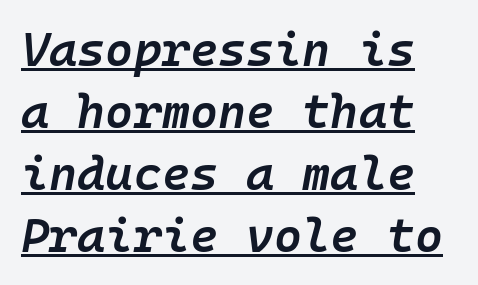
Q: Is the text bold? A: Semi-bold.
Q: Is the text italic (slanted)? A: Yes, it leans right by about 10 degrees.
Q: Is the text underlined? A: Yes.
Q: Is the spacing between letters normal or unusually wide? A: Normal.
Q: Is the spacing between lines tight, normal or loose? A: Normal.
Q: Width (condensed, normal, or wide)? A: Normal.
Q: Stroke contrast? A: Low.
Q: x-height? A: Medium.
Q: Monospaced? A: Yes.
